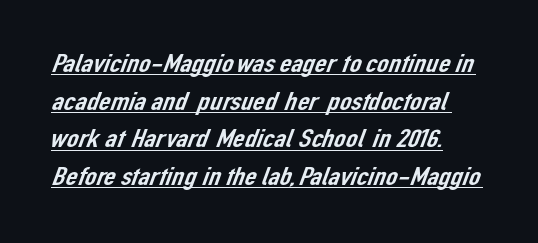
Q: Is the text underlined? A: Yes.
Q: How is the paragraph aligned? A: Left-aligned.
Q: Is the spacing between letters normal or unusually wide? A: Normal.
Q: Is the spacing between lines tight, normal or loose? A: Normal.
